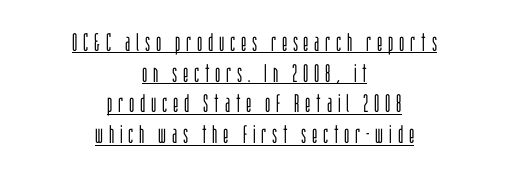
Q: Is the text bold? A: No.
Q: Is the text italic (slanted)? A: No, it is upright.
Q: Is the text underlined? A: Yes.
Q: How is the paragraph aligned? A: Centered.
Q: Is the spacing between letters normal or unusually wide? A: Unusually wide.
